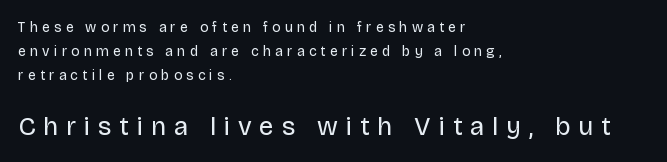
You could only call the tracking loose — the letters float apart. These glyphs show unthickened strokes, regular width or finer. Visually the block forms a straight wall on the left and a jagged coastline on the right. The space between consecutive lines is moderate.
